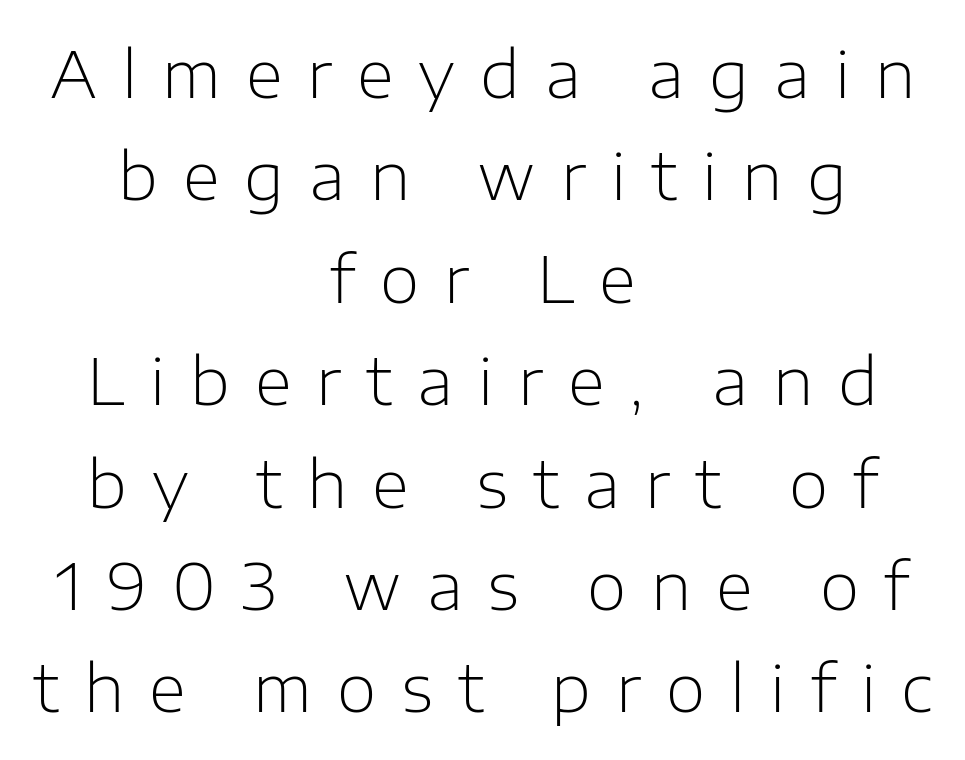
Q: Is the text bold? A: No.
Q: Is the text italic (slanted)? A: No, it is upright.
Q: Is the typeface a serif or a sans-serif typeface? A: Sans-serif.
Q: Is the text underlined? A: No.
Q: How is the paragraph aligned? A: Centered.
Q: Is the spacing between letters normal or unusually wide? A: Unusually wide.
Q: Is the spacing between lines tight, normal or loose? A: Normal.
Q: Width (condensed, normal, or wide)? A: Normal.
Q: Stroke contrast? A: Low.
Q: x-height? A: Medium.
Q: Monospaced? A: No.
